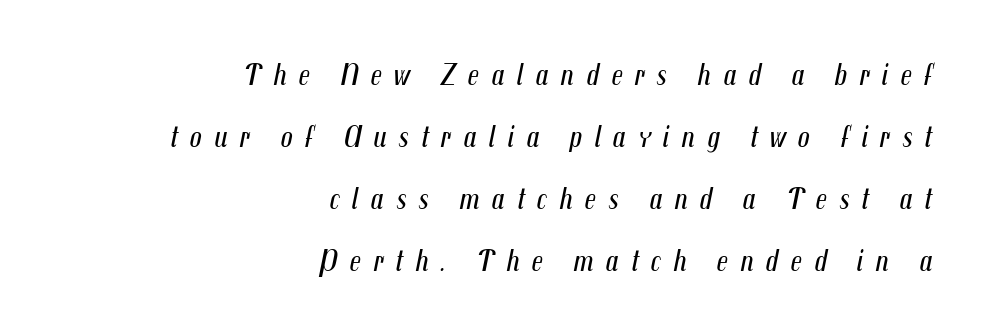
{"italic": "yes", "lean": "right", "slant_degrees": 12, "bold": "no", "weight": "regular", "width": "condensed", "stroke_contrast": "medium", "x_height": "medium", "monospaced": "no", "underline": "no", "align": "right", "line_spacing": "loose", "line_spacing_ratio": 2.07, "letter_spacing": "wide", "letter_spacing_em": 0.4, "glyph_px": 30}
